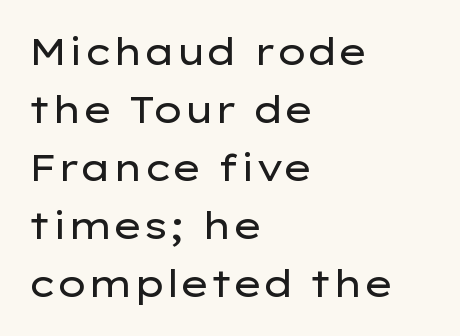
The image shows 37 px regular-weight, wide sans-serif type, upright; set left-aligned, normal line spacing (1.57x), normal letter spacing, not underlined; low stroke contrast and a medium x-height.
